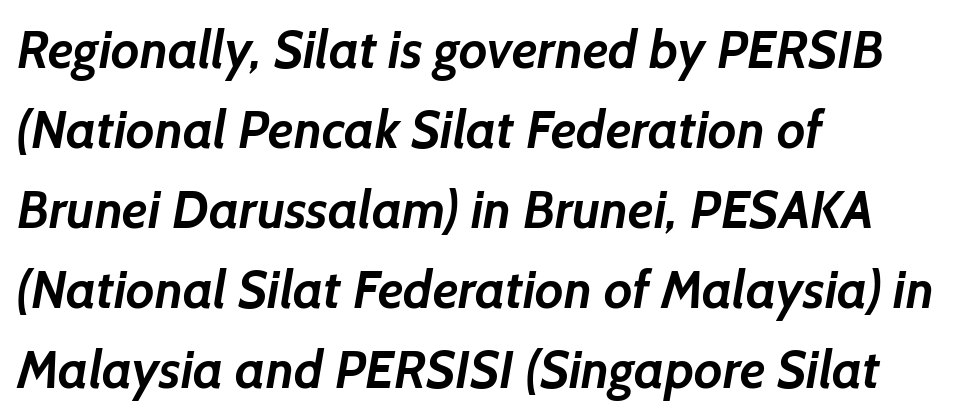
Q: Is the text bold? A: Yes.
Q: Is the typeface a serif or a sans-serif typeface? A: Sans-serif.
Q: Is the text underlined? A: No.
Q: How is the paragraph aligned? A: Left-aligned.
Q: Is the spacing between letters normal or unusually wide? A: Normal.
Q: Is the spacing between lines tight, normal or loose? A: Normal.
Q: Width (condensed, normal, or wide)? A: Normal.
Q: Stroke contrast? A: Low.
Q: x-height? A: Medium.
Q: Monospaced? A: No.
